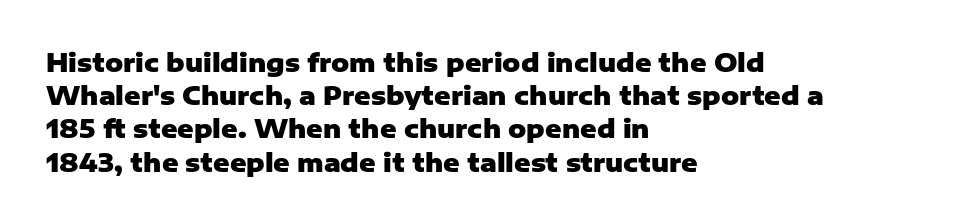
The image shows 25 px bold type, upright; set left-aligned, normal line spacing (1.33x), normal letter spacing, not underlined.
